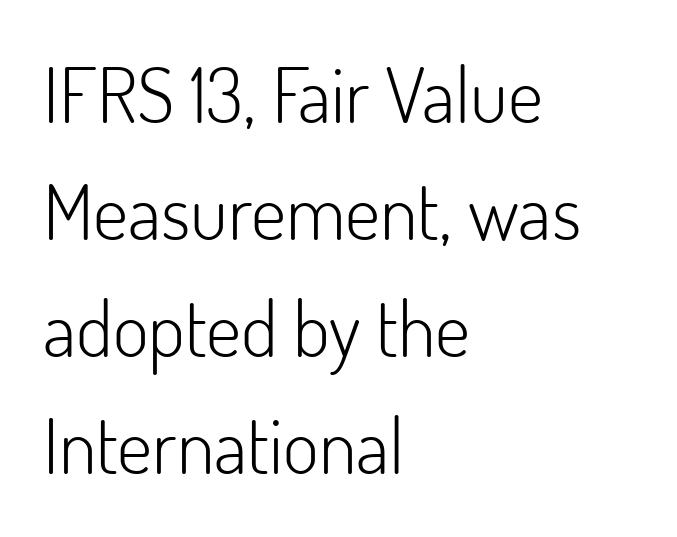
The image shows 77 px light sans-serif type, upright; set left-aligned, normal line spacing (1.52x), normal letter spacing, not underlined; low stroke contrast and a small x-height.
